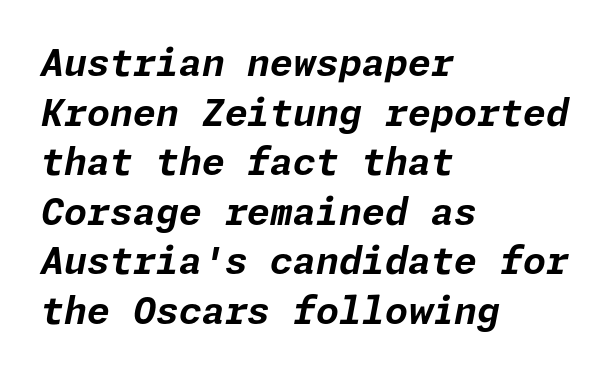
{"italic": "yes", "lean": "right", "slant_degrees": 11, "bold": "yes", "weight": "bold", "width": "normal", "stroke_contrast": "low", "x_height": "medium", "underline": "no", "align": "left", "line_spacing": "normal", "line_spacing_ratio": 1.34, "letter_spacing": "normal", "letter_spacing_em": 0.0, "glyph_px": 37}
